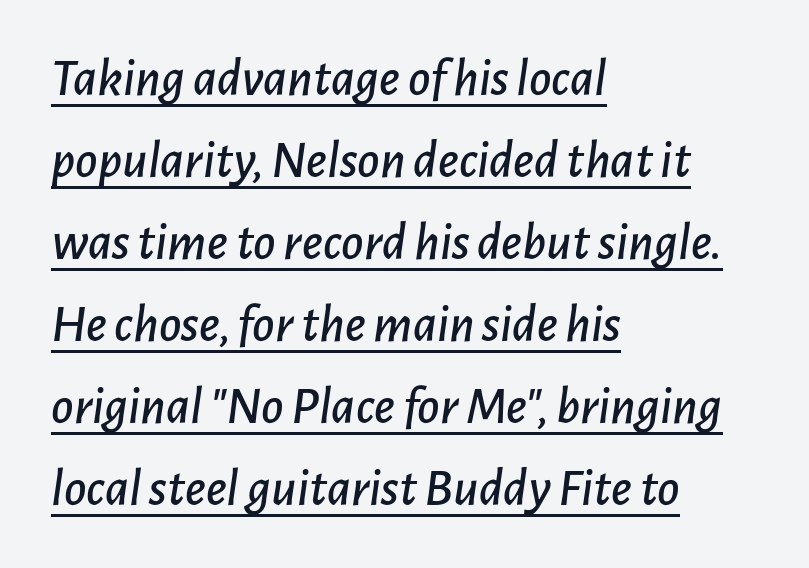
{"italic": "yes", "lean": "right", "slant_degrees": 7, "width": "normal", "stroke_contrast": "low", "x_height": "medium", "monospaced": "no", "underline": "yes", "align": "left", "line_spacing": "normal", "line_spacing_ratio": 1.52, "letter_spacing": "normal", "letter_spacing_em": 0.0, "glyph_px": 54}
